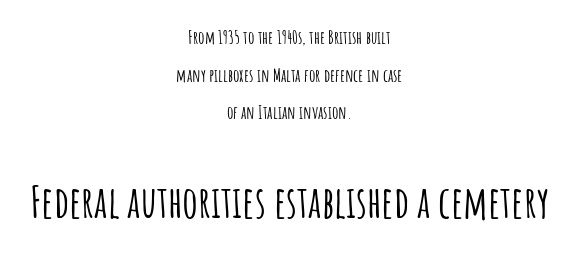
{"serif": "no", "italic": "no", "width": "condensed", "stroke_contrast": "low", "x_height": "large", "monospaced": "no", "underline": "no", "align": "center", "line_spacing": "loose", "line_spacing_ratio": 2.09, "letter_spacing": "normal", "letter_spacing_em": 0.0, "larger_block": "second", "size_ratio": 2.44, "glyph_px": 44}
